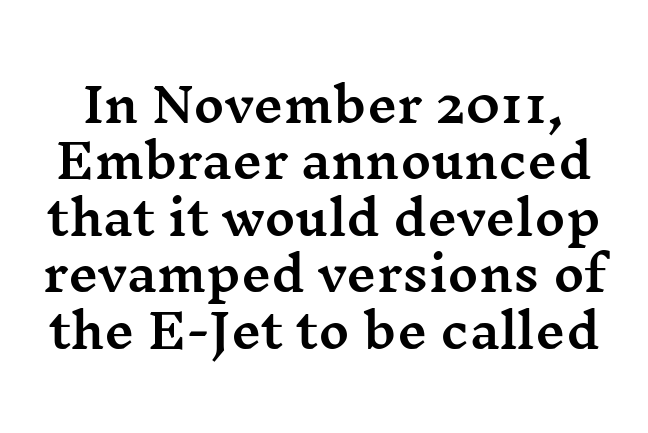
Classification — serif. These lines are rendered in a variable-pitch font. Tracking here is standard; glyphs follow each other at the usual distance. Honestly, there is no underline to notice here at all. Every stem runs plumb, perpendicular to the baseline.
